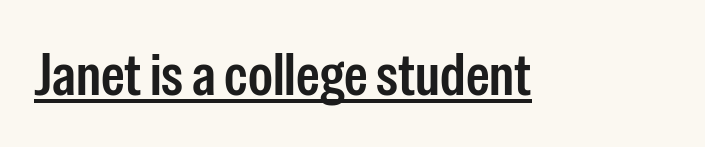
Typographically, this falls in the sans-serif category. The passage shown is semibold, sitting just below true bold. Think of a printed novel: that variable character pitch is what you see here. Does a line run under the words? Yes, clearly. The axis of the letterforms is exactly vertical. This rendering leaves character spacing at its baseline value.
